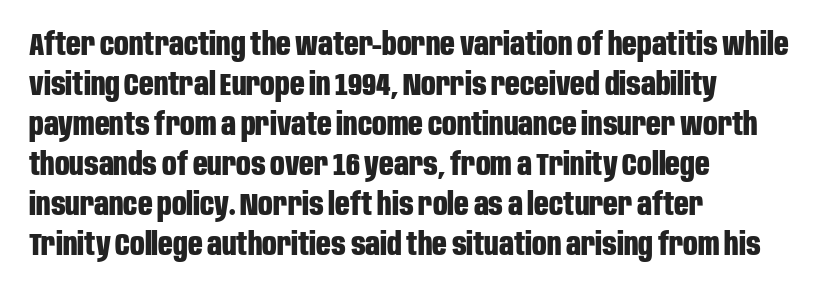
The image shows 32 px bold, condensed sans-serif type, upright; set left-aligned, normal line spacing (1.25x), normal letter spacing, not underlined; low stroke contrast and a large x-height.
